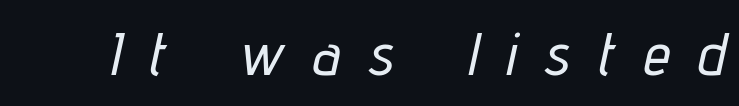
The text carries the slant typical of an italic or oblique font. The passage shown is typed in a proportional face where columns would drift. The passage shown is not underscored anywhere. Look at the tracking — it's clearly loosened, letters drifting apart.
